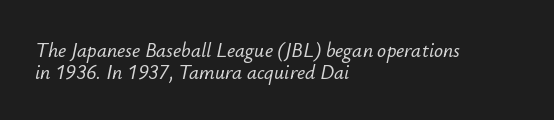
A classic flush-left, rag-right setting is used for this passage. Cramped leading. Spacing between characters is what you'd get straight out of the box. Just letters on the line, the space beneath them empty. Yep, that's italic — everything's leaning.
